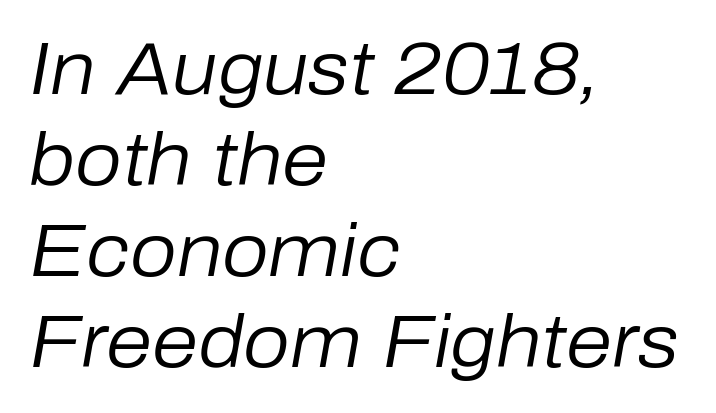
{"italic": "yes", "lean": "right", "slant_degrees": 10, "bold": "no", "weight": "regular", "width": "normal", "stroke_contrast": "low", "x_height": "medium", "monospaced": "no", "underline": "no", "align": "left", "line_spacing_ratio": 1.23, "letter_spacing": "normal", "letter_spacing_em": 0.0, "glyph_px": 74}
